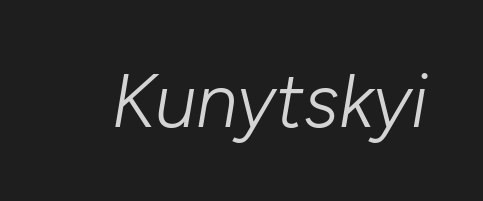
The gaps between neighbouring characters are ordinary and unremarkable. The passage shown leans; its letterforms are oblique. The strip under each line holds only bare page. Stem width sits at or under what a default text font uses. Is this a fixed-width face? No — the glyphs have proportional, varying widths.
